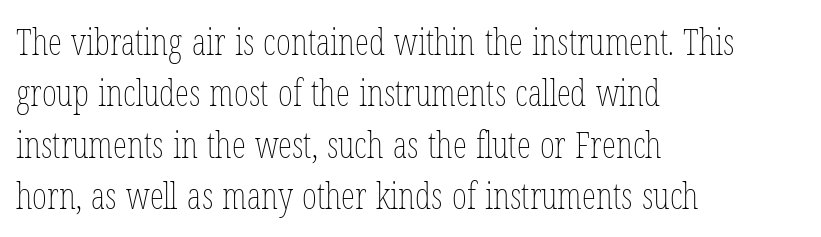
Q: Is the text bold? A: No.
Q: Is the text italic (slanted)? A: No, it is upright.
Q: Is the text underlined? A: No.
Q: How is the paragraph aligned? A: Left-aligned.
Q: Is the spacing between letters normal or unusually wide? A: Normal.
Q: Is the spacing between lines tight, normal or loose? A: Normal.
Q: Width (condensed, normal, or wide)? A: Condensed.
Q: Stroke contrast? A: Low.
Q: x-height? A: Medium.
Q: Monospaced? A: No.
